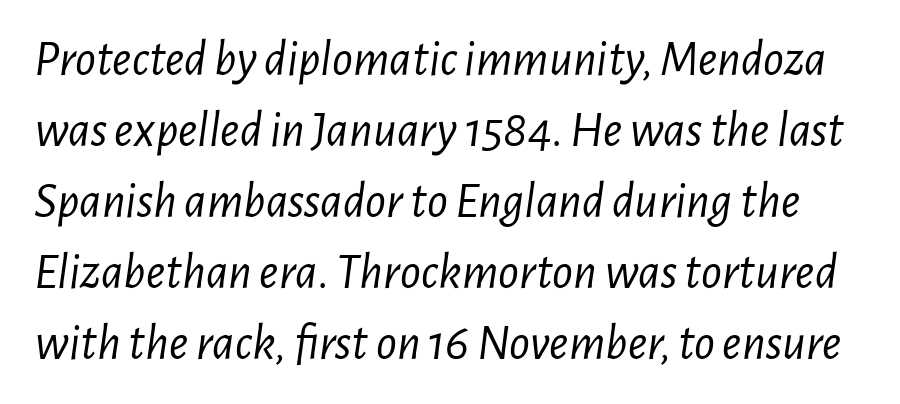
Q: Is the text bold? A: No.
Q: Is the text italic (slanted)? A: Yes, it leans right by about 7 degrees.
Q: Is the text underlined? A: No.
Q: Is the spacing between letters normal or unusually wide? A: Normal.
Q: Is the spacing between lines tight, normal or loose? A: Normal.
Q: Width (condensed, normal, or wide)? A: Condensed.
Q: Stroke contrast? A: Low.
Q: x-height? A: Medium.
Q: Monospaced? A: No.
